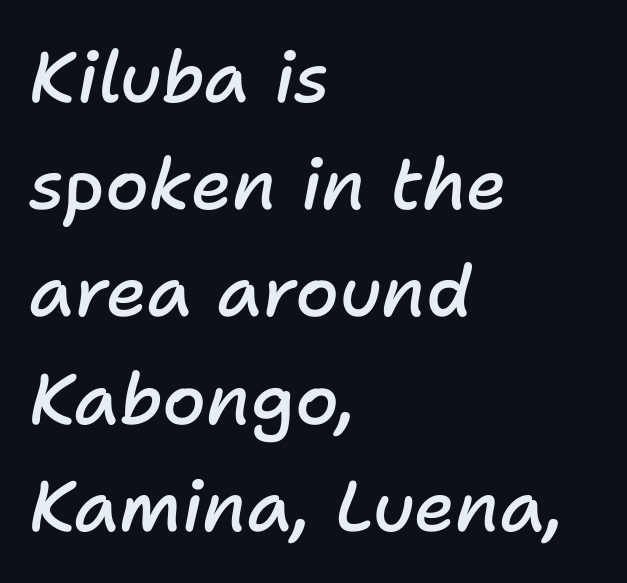
You could not count columns in this text — the font is proportionally spaced. The passage shown is not underscored anywhere. If you drew a ruler down the left edge, every line would touch it. The rendering uses a semibold face; strokes are thickened but not to full bold. No extra tracking has been applied to these lines. Honestly, the row spacing looks completely unremarkable.
